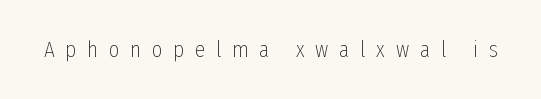
The image shows 23 px text type, upright; set unusually wide letter spacing (+0.47 em), not underlined.
